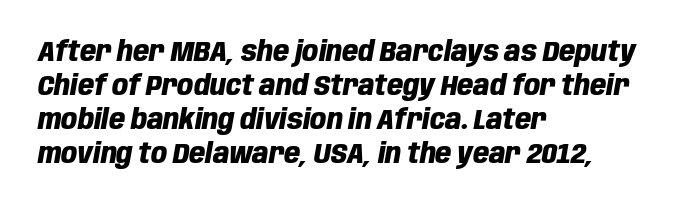
Do the characters align in a grid? No, the font is proportional. Just letters on the line, the space beneath them empty. How heavy is the stroke? Heavy — this is a bold. Typeset ragged right — the left edge is the straight one. This sample uses an oblique cut, with every glyph tilted off the vertical.
